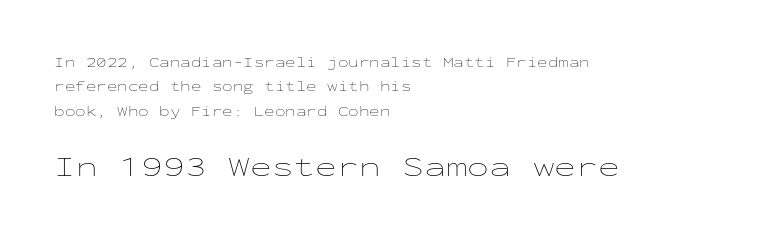
{"italic": "no", "bold": "no", "weight": "thin", "width": "wide", "stroke_contrast": "low", "x_height": "medium", "monospaced": "yes", "underline": "no", "align": "left", "line_spacing_ratio": 1.75, "letter_spacing": "normal", "letter_spacing_em": 0.0, "larger_block": "second", "size_ratio": 2.07, "glyph_px": 29}
